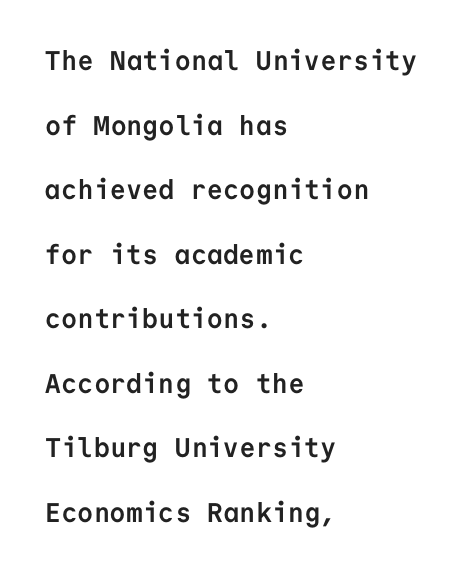
In terms of posture, this sample is upright. In terms of leading, this rendering errs on the spacious side. Horizontal alignment here is leftward, the default for most running prose. The horizontal fit of the characters is conventional and even. These words are printed bold, with thick strokes throughout.
